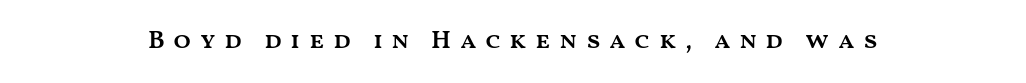
The image shows 26 px text type, upright; set centered, unusually wide letter spacing (+0.32 em), not underlined.
